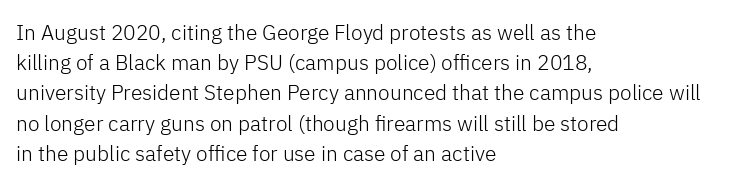
The image shows 21 px text type, upright; set left-aligned, normal line spacing (1.44x), normal letter spacing, not underlined.
